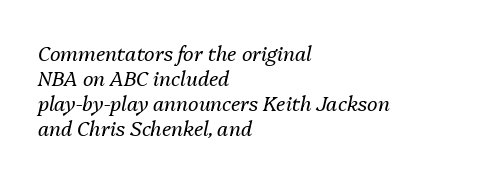
No heavy texture on the line: the type isn't bold. Rendered with sloped, italic letterforms. Inter-character spacing is left at the font's built-in metrics. Honestly, there is no underline to notice here at all.
